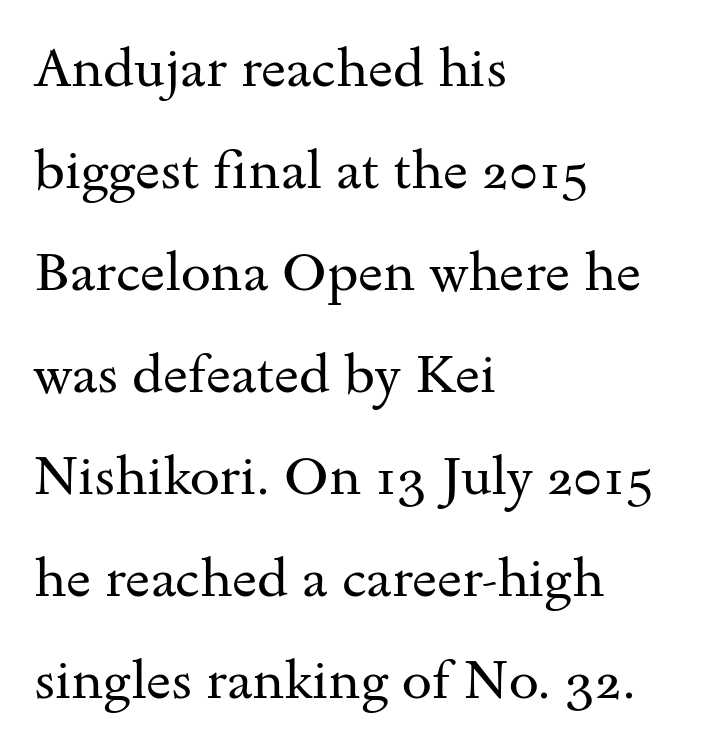
Posture: vertical. Nothing heavy about these letters — not bold at all. Note the varied advance widths — an 'i' is clearly narrower than an 'm'. Regarding serifs, this sample has them. Words float on clear page, feet unadorned. The type is set solid horizontally, with unmodified tracking.
